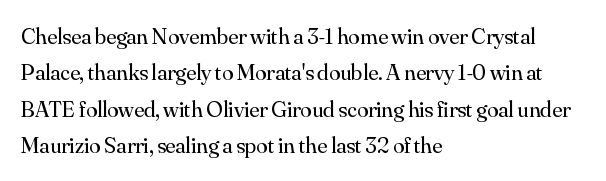
Q: Is the text bold? A: No.
Q: Is the text italic (slanted)? A: No, it is upright.
Q: Is the text underlined? A: No.
Q: How is the paragraph aligned? A: Left-aligned.
Q: Is the spacing between letters normal or unusually wide? A: Normal.
Q: Is the spacing between lines tight, normal or loose? A: Normal.
